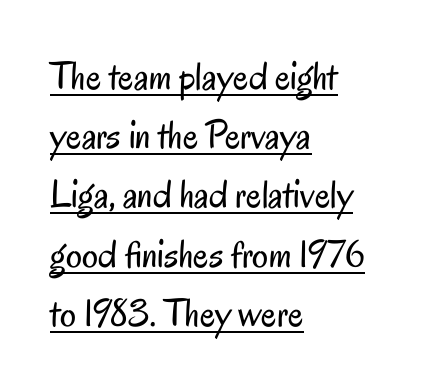
Q: Is the text bold? A: No.
Q: Is the text italic (slanted)? A: No, it is upright.
Q: Is the typeface a serif or a sans-serif typeface? A: Sans-serif.
Q: Is the text underlined? A: Yes.
Q: How is the paragraph aligned? A: Left-aligned.
Q: Is the spacing between letters normal or unusually wide? A: Normal.
Q: Is the spacing between lines tight, normal or loose? A: Normal.
Q: Width (condensed, normal, or wide)? A: Condensed.
Q: Stroke contrast? A: Low.
Q: x-height? A: Small.
Q: Monospaced? A: No.
